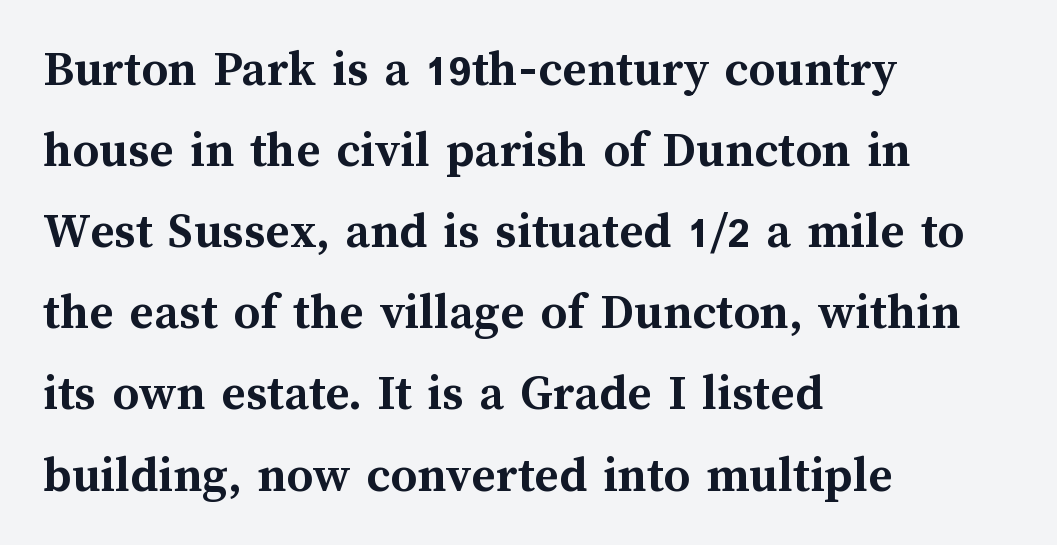
Q: Is the text bold? A: Yes.
Q: Is the text italic (slanted)? A: No, it is upright.
Q: Is the text underlined? A: No.
Q: How is the paragraph aligned? A: Left-aligned.
Q: Is the spacing between letters normal or unusually wide? A: Normal.
Q: Is the spacing between lines tight, normal or loose? A: Normal.
Q: Width (condensed, normal, or wide)? A: Normal.
Q: Stroke contrast? A: Medium.
Q: x-height? A: Medium.
Q: Monospaced? A: No.
